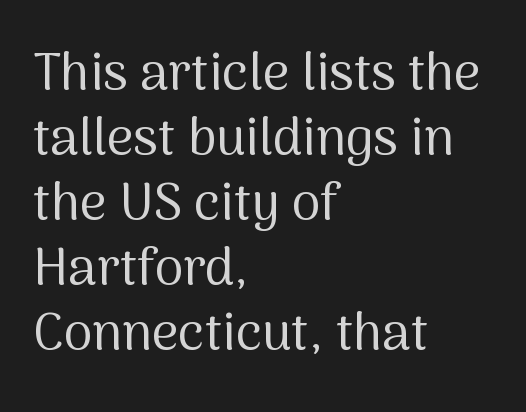
A clean baseline with only descenders dipping below it. Vertical strokes here are truly vertical. No feet cap the strokes, marking this as sans-serif type. Nothing unusual about the tracking: characters are spaced as the font intends. The letterforms sit at book weight or below. If you measured baseline to baseline, you'd find a middling distance.
